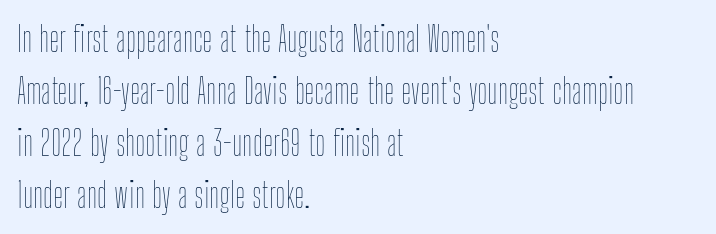
{"italic": "no", "bold": "no", "weight": "thin", "width": "condensed", "stroke_contrast": "low", "x_height": "medium", "monospaced": "no", "underline": "no", "align": "left", "line_spacing": "normal", "line_spacing_ratio": 1.49, "letter_spacing": "normal", "letter_spacing_em": 0.0, "glyph_px": 35}
